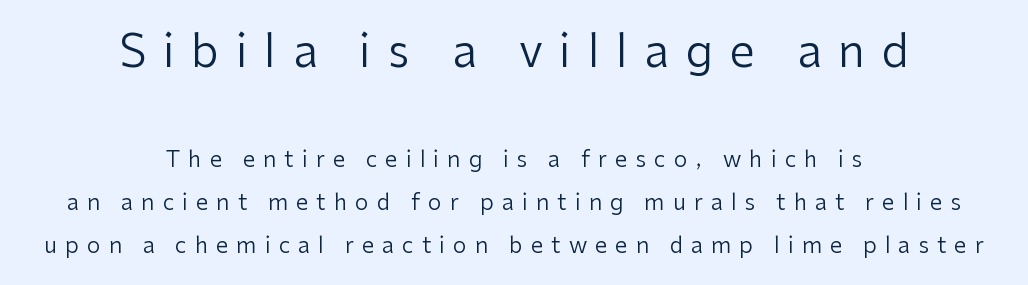
Q: Is the text bold? A: No.
Q: Is the text italic (slanted)? A: No, it is upright.
Q: Is the typeface a serif or a sans-serif typeface? A: Sans-serif.
Q: Is the text underlined? A: No.
Q: How is the paragraph aligned? A: Centered.
Q: Is the spacing between letters normal or unusually wide? A: Unusually wide.
Q: Is the spacing between lines tight, normal or loose? A: Loose.
Q: Which block of text is set in a larger size, the first (top) or the second (bottom)? A: The first (top) one.
Q: Width (condensed, normal, or wide)? A: Normal.
Q: Stroke contrast? A: Low.
Q: x-height? A: Medium.
Q: Monospaced? A: No.
